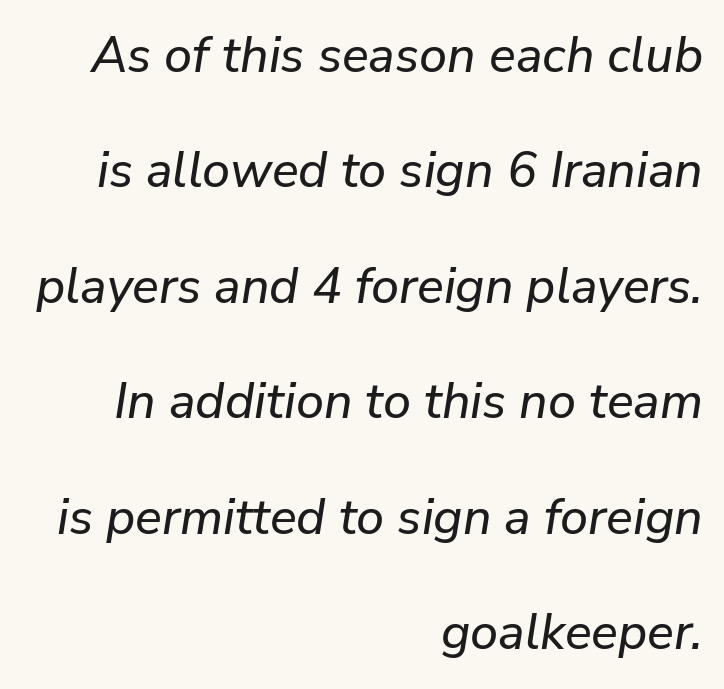
Q: Is the text italic (slanted)? A: Yes, it leans right by about 9 degrees.
Q: Is the text underlined? A: No.
Q: How is the paragraph aligned? A: Right-aligned.
Q: Is the spacing between letters normal or unusually wide? A: Normal.
Q: Is the spacing between lines tight, normal or loose? A: Loose.
Q: Width (condensed, normal, or wide)? A: Normal.
Q: Stroke contrast? A: Low.
Q: x-height? A: Medium.
Q: Monospaced? A: No.
